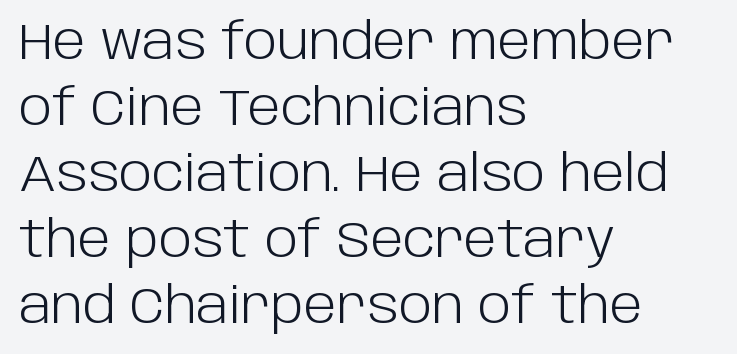
{"serif": "no", "italic": "no", "bold": "no", "weight": "light", "width": "normal", "stroke_contrast": "low", "x_height": "large", "monospaced": "no", "underline": "no", "align": "left", "line_spacing": "normal", "line_spacing_ratio": 1.32, "letter_spacing": "normal", "letter_spacing_em": 0.0, "glyph_px": 50}
